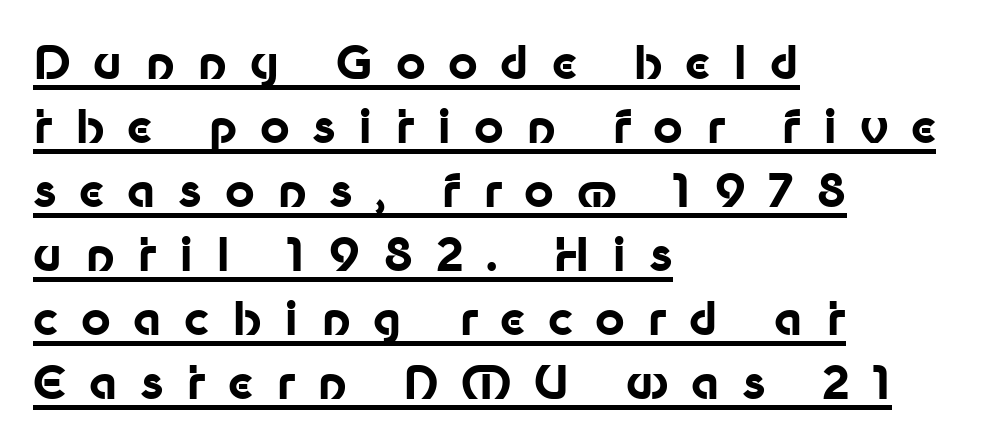
Every row of glyphs begins at an identical x-position on the left. Inter-character spacing is expanded well beyond the font's built-in metrics. Observe the absence of serifs on each vertical stroke in this sample. Italic: no, the glyphs are upright roman. A full-strength bold gives these letters their thick strokes. Summary of vertical rhythm: regular, with standard interline spacing.
